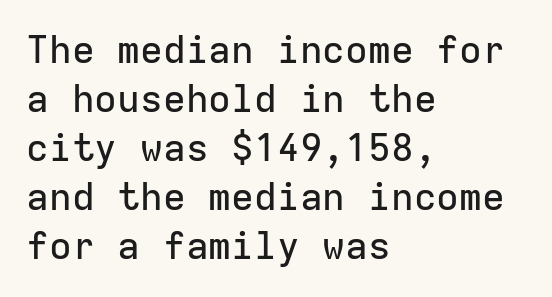
Q: Is the text italic (slanted)? A: No, it is upright.
Q: Is the typeface a serif or a sans-serif typeface? A: Sans-serif.
Q: Is the text underlined? A: No.
Q: How is the paragraph aligned? A: Left-aligned.
Q: Is the spacing between letters normal or unusually wide? A: Normal.
Q: Is the spacing between lines tight, normal or loose? A: Normal.
Q: Width (condensed, normal, or wide)? A: Normal.
Q: Stroke contrast? A: Low.
Q: x-height? A: Medium.
Q: Monospaced? A: Yes.
